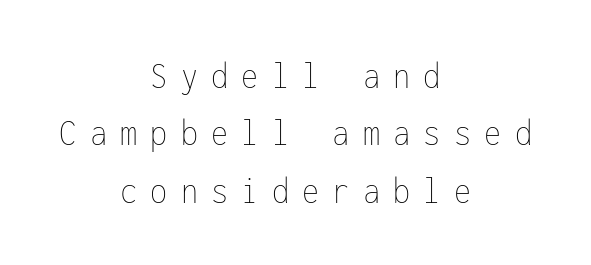
The image shows 39 px thin, condensed type, upright, monospaced; set centered, normal line spacing (1.47x), unusually wide letter spacing (+0.34 em), not underlined; low stroke contrast and a medium x-height.
